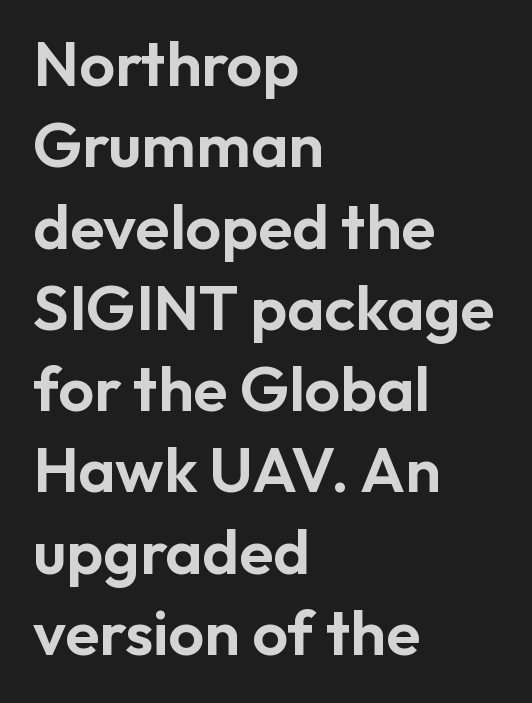
The image shows 63 px sans-serif type, upright; set left-aligned, normal line spacing (1.29x), normal letter spacing, not underlined; low stroke contrast and a medium x-height.
